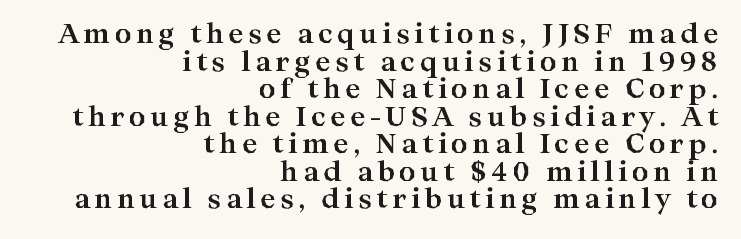
{"italic": "no", "bold": "yes", "underline": "no", "align": "right", "line_spacing": "tight", "line_spacing_ratio": 1.06, "glyph_px": 26}
